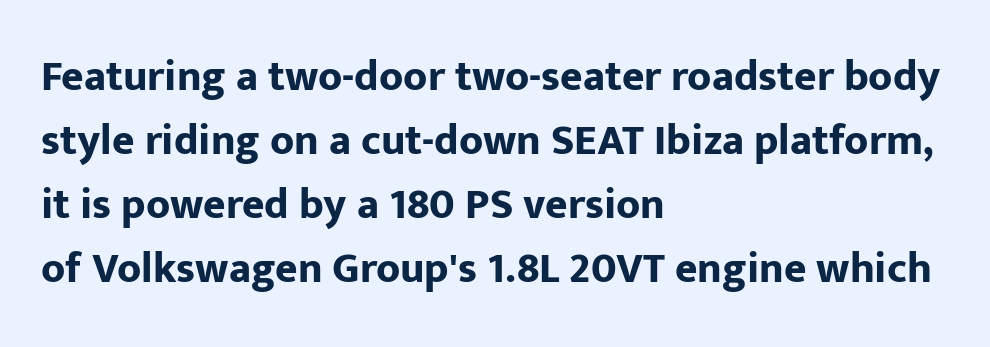
{"serif": "no", "italic": "no", "bold": "yes", "weight": "bold", "width": "normal", "stroke_contrast": "low", "x_height": "medium", "monospaced": "no", "underline": "no", "align": "left", "line_spacing": "normal", "line_spacing_ratio": 1.49, "letter_spacing": "normal", "letter_spacing_em": 0.0, "glyph_px": 43}
